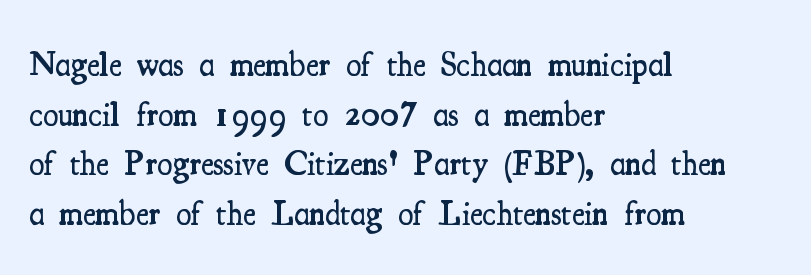
The image shows 34 px semibold, condensed serif type, upright; set left-aligned, normal line spacing (1.46x), normal letter spacing, not underlined; medium stroke contrast and a small x-height.
